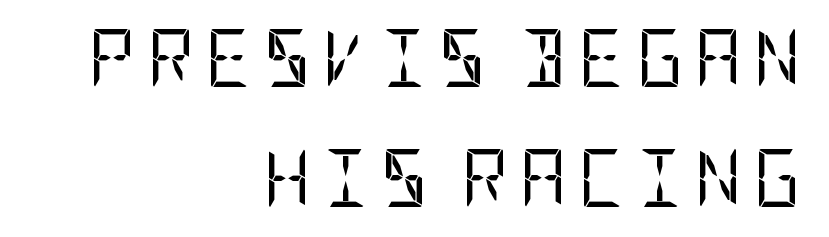
Look at the bottom of the vertical strokes: they stop flat, with no serifs. Horizontal bands of white between lines are thick stripes. This is not heavy type; no bold has been used. Quick note: underline off. A student would call this right alignment; a typographer would say flush right, rag left.
